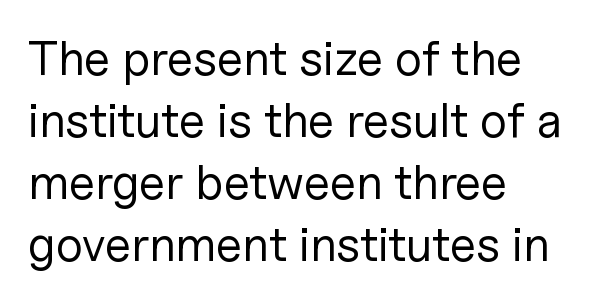
The image shows 48 px regular-weight sans-serif type, upright; set left-aligned, normal line spacing (1.29x), normal letter spacing, not underlined; low stroke contrast and a medium x-height.
